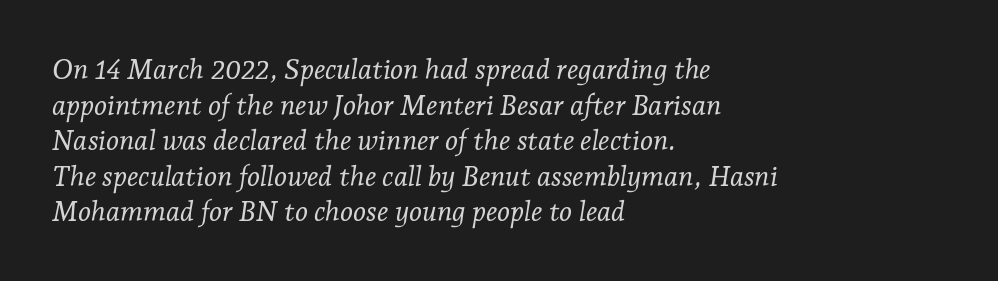
Q: Is the text bold? A: No.
Q: Is the text italic (slanted)? A: Yes, it leans right by about 7 degrees.
Q: Is the typeface a serif or a sans-serif typeface? A: Serif.
Q: Is the text underlined? A: No.
Q: How is the paragraph aligned? A: Left-aligned.
Q: Is the spacing between letters normal or unusually wide? A: Normal.
Q: Is the spacing between lines tight, normal or loose? A: Normal.
Q: Width (condensed, normal, or wide)? A: Normal.
Q: Stroke contrast? A: Low.
Q: x-height? A: Medium.
Q: Monospaced? A: No.
